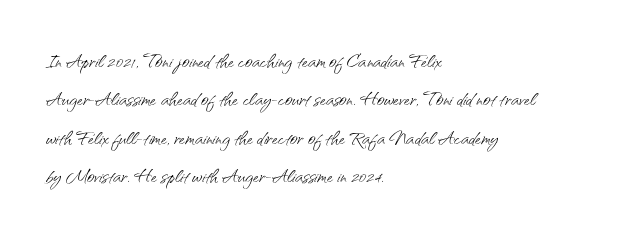
Leftover space on each line is placed entirely after the last word. The font sits on the lighter half of the weight spectrum, regular included. Here the glyphs are tracked normally, forming tight word shapes. Evenly set lines give the paragraph a standard silhouette. The area under the type is left untouched.
